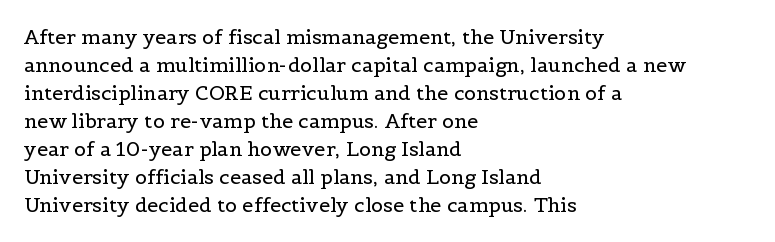
Q: Is the text bold? A: No.
Q: Is the text italic (slanted)? A: No, it is upright.
Q: Is the text underlined? A: No.
Q: How is the paragraph aligned? A: Left-aligned.
Q: Is the spacing between letters normal or unusually wide? A: Normal.
Q: Is the spacing between lines tight, normal or loose? A: Normal.
